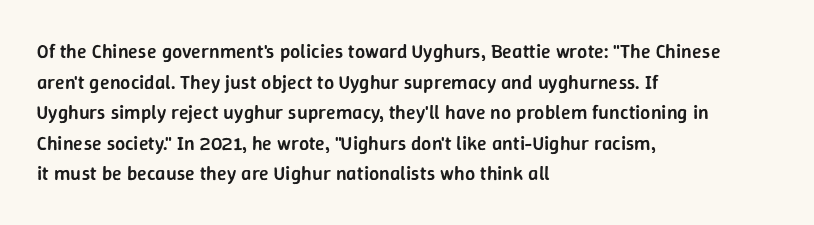
Q: Is the text bold? A: Semi-bold.
Q: Is the text italic (slanted)? A: No, it is upright.
Q: Is the text underlined? A: No.
Q: How is the paragraph aligned? A: Left-aligned.
Q: Is the spacing between letters normal or unusually wide? A: Normal.
Q: Is the spacing between lines tight, normal or loose? A: Normal.
